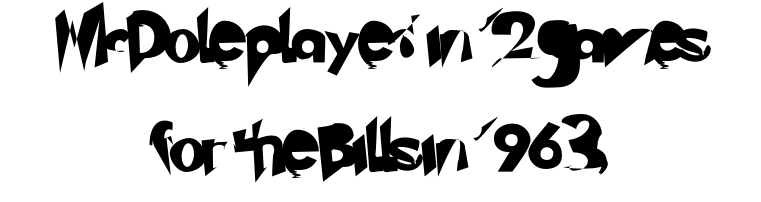
Q: Is the typeface a serif or a sans-serif typeface? A: Sans-serif.
Q: Is the text underlined? A: No.
Q: How is the paragraph aligned? A: Centered.
Q: Is the spacing between letters normal or unusually wide? A: Normal.
Q: Is the spacing between lines tight, normal or loose? A: Loose.
Q: Width (condensed, normal, or wide)? A: Normal.
Q: Stroke contrast? A: Low.
Q: x-height? A: Small.
Q: Monospaced? A: No.
